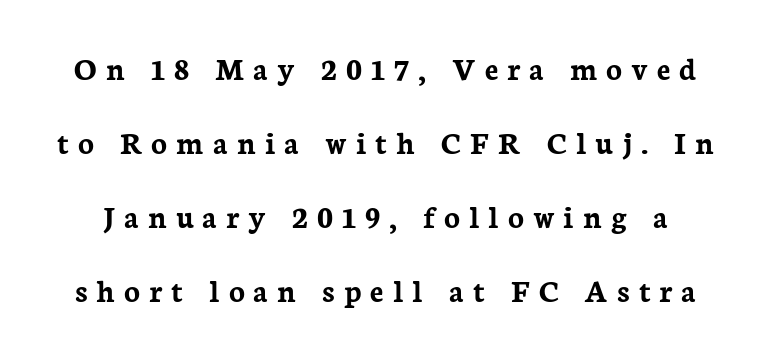
A great deal of white space separates one row of letters from the next. The text was rendered using a seriffed face with decorative stroke endings. Short note: letters widely spaced. The letters stand upright; this is a roman face.
